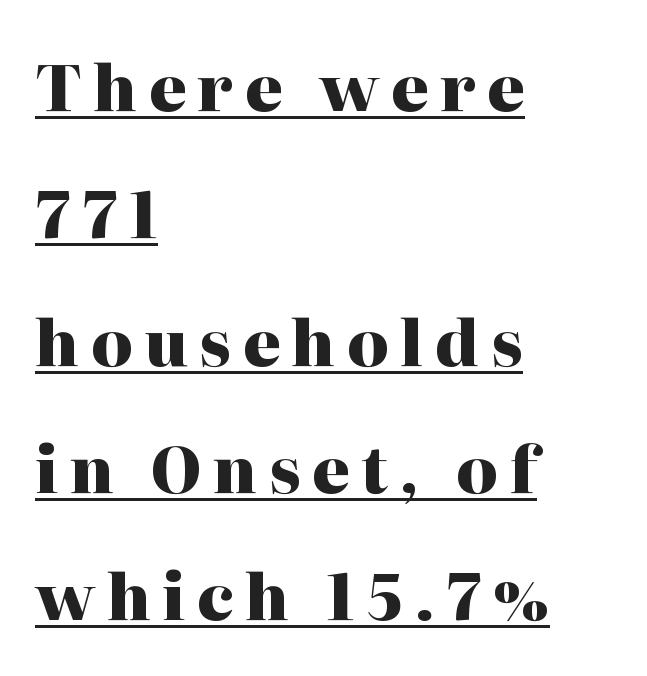
Q: Is the text bold? A: Yes.
Q: Is the text italic (slanted)? A: No, it is upright.
Q: Is the typeface a serif or a sans-serif typeface? A: Serif.
Q: Is the text underlined? A: Yes.
Q: How is the paragraph aligned? A: Left-aligned.
Q: Is the spacing between lines tight, normal or loose? A: Loose.
Q: Width (condensed, normal, or wide)? A: Normal.
Q: Stroke contrast? A: High.
Q: x-height? A: Medium.
Q: Monospaced? A: No.
